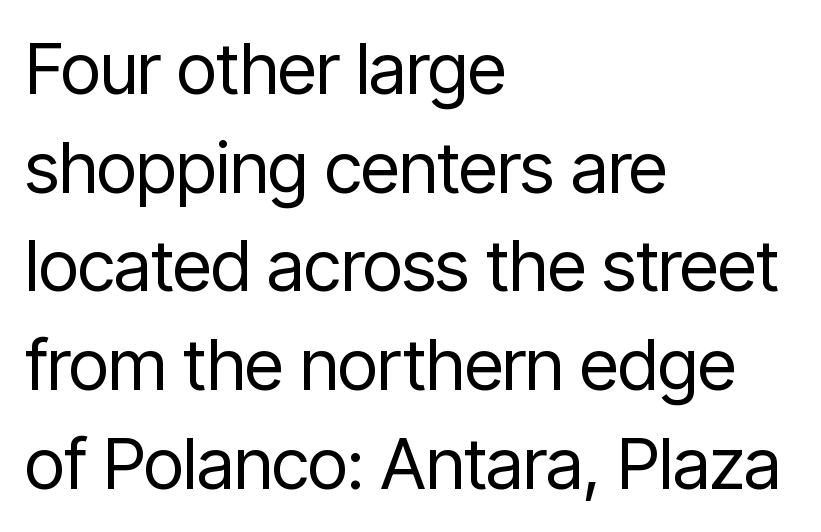
{"serif": "no", "italic": "no", "bold": "no", "weight": "regular", "width": "condensed", "stroke_contrast": "low", "x_height": "medium", "monospaced": "no", "underline": "no", "align": "left", "line_spacing": "normal", "line_spacing_ratio": 1.39, "letter_spacing": "normal", "letter_spacing_em": 0.0, "glyph_px": 71}
